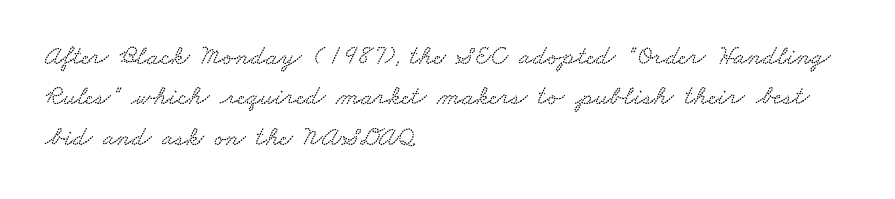
Q: Is the text underlined? A: No.
Q: How is the paragraph aligned? A: Left-aligned.
Q: Is the spacing between letters normal or unusually wide? A: Normal.
Q: Is the spacing between lines tight, normal or loose? A: Normal.
